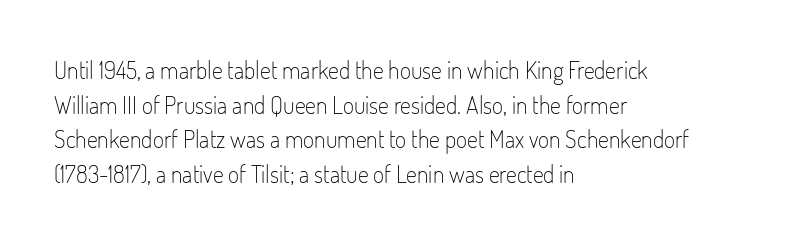
The image shows 24 px text type, upright; set left-aligned, normal line spacing (1.44x), normal letter spacing, not underlined.
